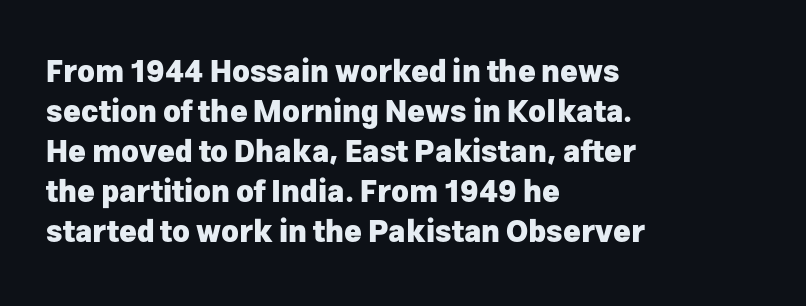
{"serif": "no", "italic": "no", "bold": "yes", "weight": "heavy", "width": "normal", "stroke_contrast": "low", "x_height": "medium", "monospaced": "no", "underline": "no", "align": "left", "line_spacing": "normal", "line_spacing_ratio": 1.33, "letter_spacing": "normal", "letter_spacing_em": 0.0, "glyph_px": 30}
